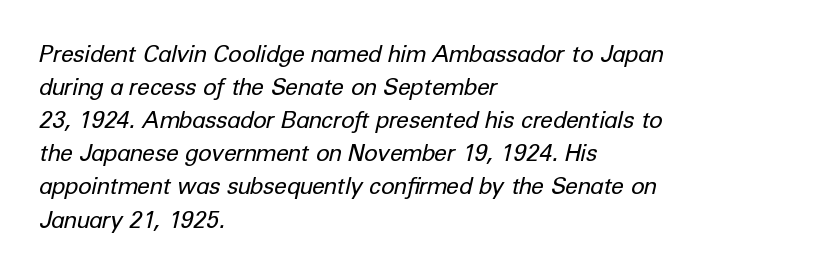
The image shows 23 px text type, italic (leaning right); set left-aligned, normal line spacing (1.44x), normal letter spacing, not underlined.
